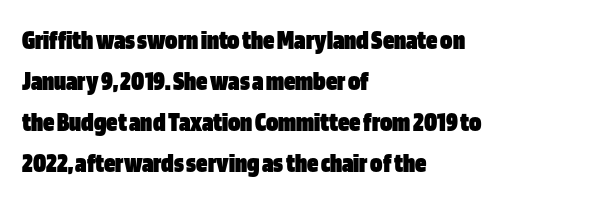
The image shows 28 px heavy, condensed sans-serif type, upright; set left-aligned, normal line spacing (1.46x), normal letter spacing, not underlined; low stroke contrast and a large x-height.
